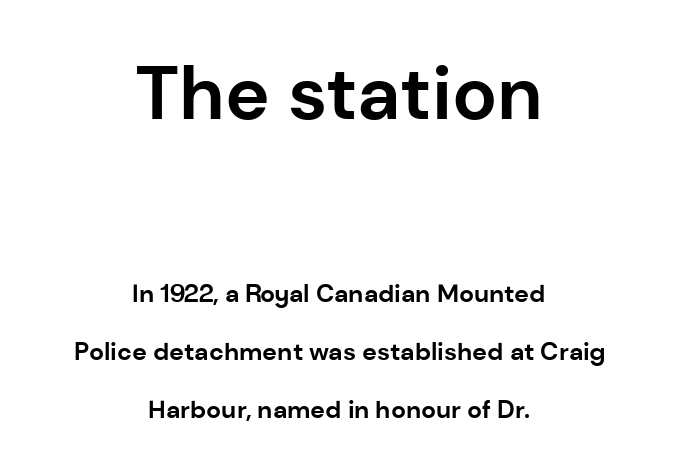
Q: Is the text bold? A: Yes.
Q: Is the text italic (slanted)? A: No, it is upright.
Q: Is the typeface a serif or a sans-serif typeface? A: Sans-serif.
Q: Is the text underlined? A: No.
Q: How is the paragraph aligned? A: Centered.
Q: Is the spacing between letters normal or unusually wide? A: Normal.
Q: Is the spacing between lines tight, normal or loose? A: Loose.
Q: Which block of text is set in a larger size, the first (top) or the second (bottom)? A: The first (top) one.
Q: Width (condensed, normal, or wide)? A: Normal.
Q: Stroke contrast? A: Low.
Q: x-height? A: Medium.
Q: Monospaced? A: No.
